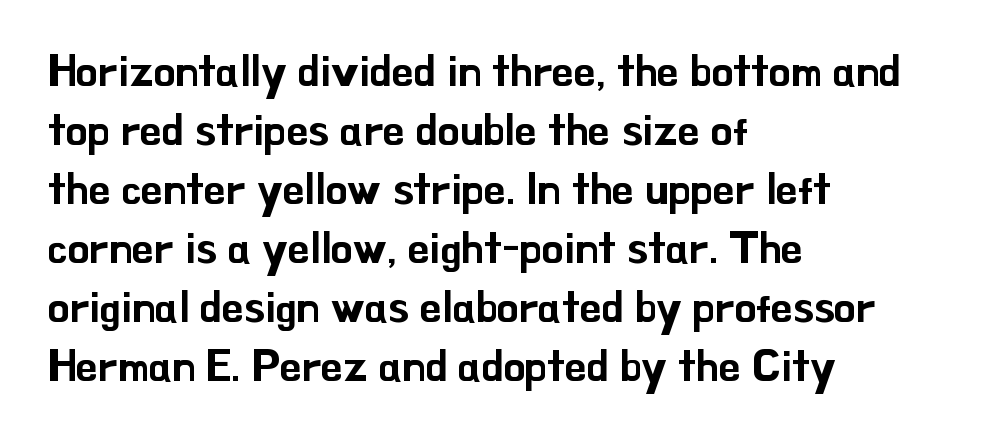
The face used here is a sans, in the tradition of grotesques and geometrics. Glyph-to-glyph distance matches everyday printed text. Evenly set lines give the paragraph a standard silhouette. Visually the block forms a straight wall on the left and a jagged coastline on the right. Spacing verdict: proportional, widths tailored to each character.
